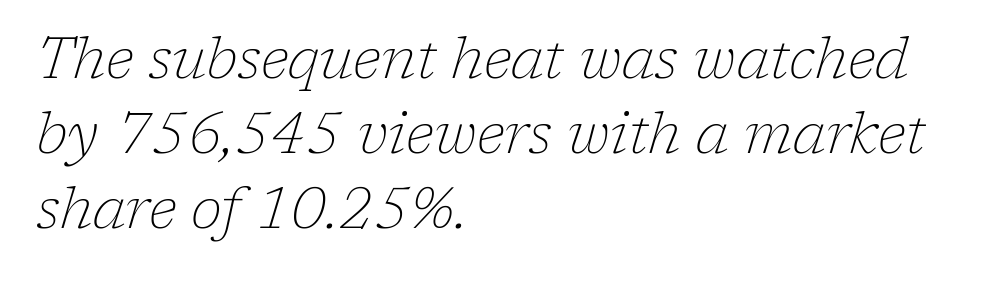
Q: Is the text bold? A: No.
Q: Is the text italic (slanted)? A: Yes, it leans right by about 17 degrees.
Q: Is the typeface a serif or a sans-serif typeface? A: Serif.
Q: Is the text underlined? A: No.
Q: How is the paragraph aligned? A: Left-aligned.
Q: Is the spacing between letters normal or unusually wide? A: Normal.
Q: Is the spacing between lines tight, normal or loose? A: Normal.
Q: Width (condensed, normal, or wide)? A: Normal.
Q: Stroke contrast? A: Low.
Q: x-height? A: Medium.
Q: Monospaced? A: No.
